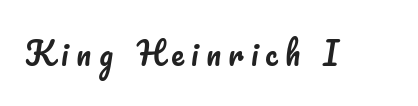
The image shows 31 px text type; set unusually wide letter spacing (+0.24 em), not underlined; low stroke contrast and a small x-height.
